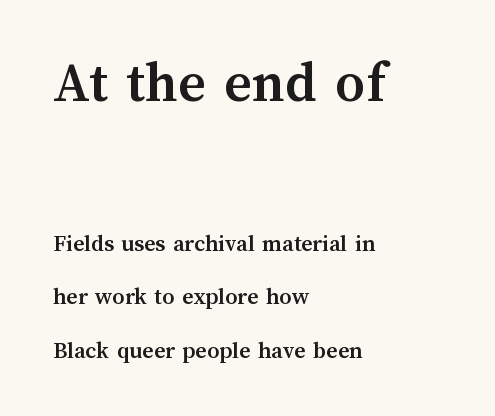
If you drew a line through each stem, it would be perfectly vertical. The letters in the upper block stand taller than those in the block below. Bold? Absolutely — the strokes are thick and heavy. This sample is left-justified, so line endings fall wherever the words run out. The glyphs are unaccompanied by any horizontal stroke below them.
